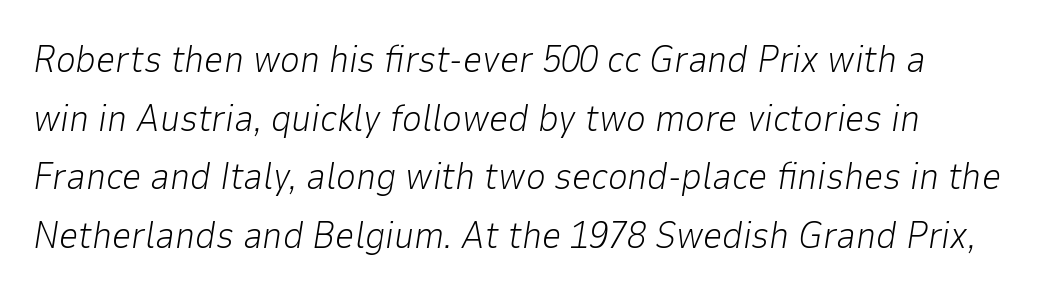
Do the characters align in a grid? No, the font is proportional. Glyph-to-glyph distance matches everyday printed text. The space directly below the letters is spotless. Would a proofreader flag this as italicized? Yes. The lines sit at an ordinary, default distance from one another. Each stroke keeps to a modest, everyday thickness or less.
